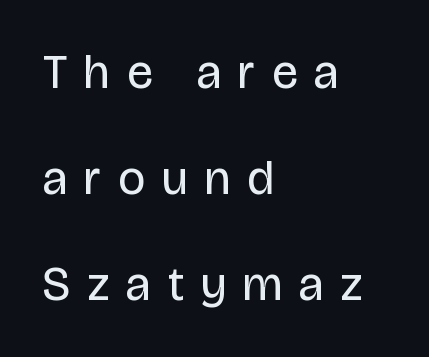
The image shows 48 px regular-weight, condensed sans-serif type, upright; set left-aligned, loose line spacing (2.21x), unusually wide letter spacing (+0.36 em), not underlined; low stroke contrast and a large x-height.
